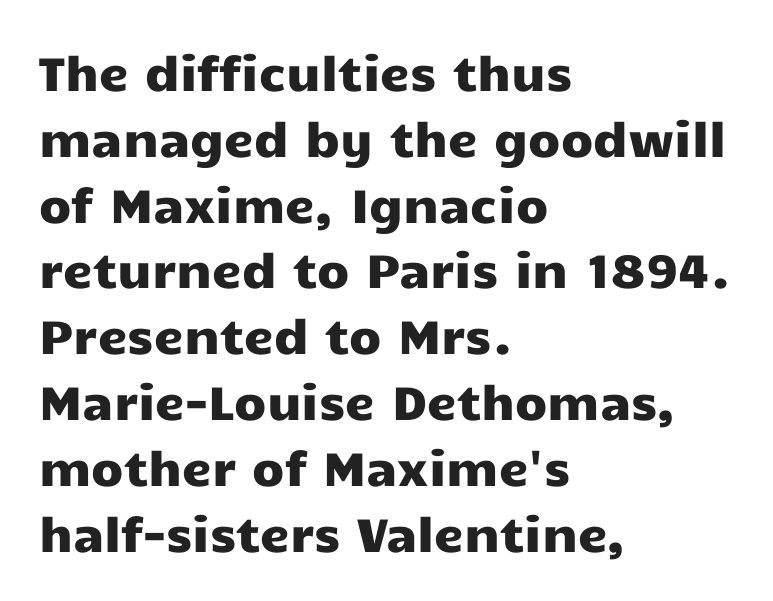
The image shows 47 px wide sans-serif type, upright; set left-aligned, normal line spacing (1.4x), normal letter spacing, not underlined; low stroke contrast and a medium x-height.
